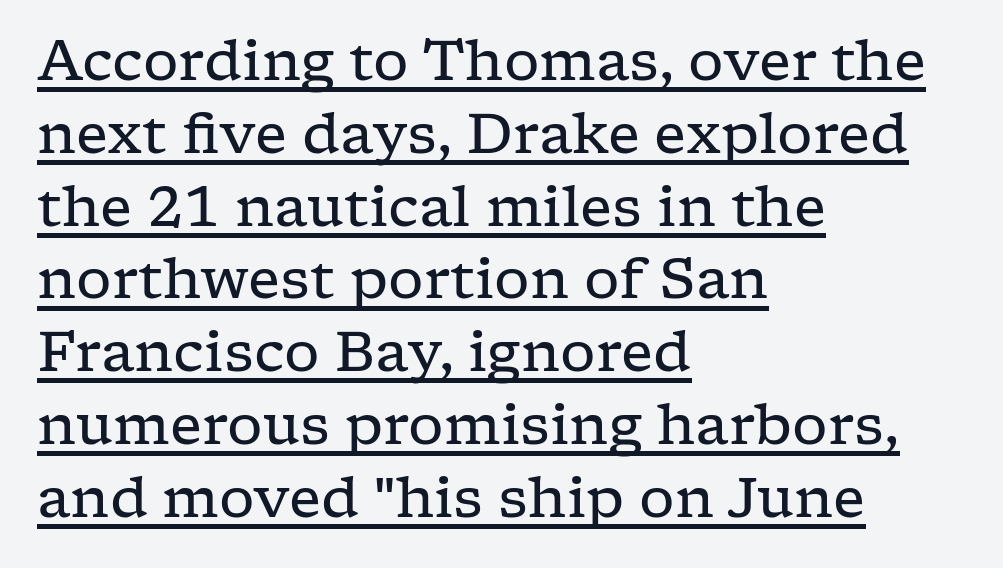
The gaps between neighbouring characters are ordinary and unremarkable. No heavy texture on the line: the type isn't bold. Every character sits straight up, as roman type does. What's the leading like? Ordinary, nothing unusual. The text block is weighted toward the left margin, trailing off unevenly rightward. The rendering uses the underline text-decoration.
